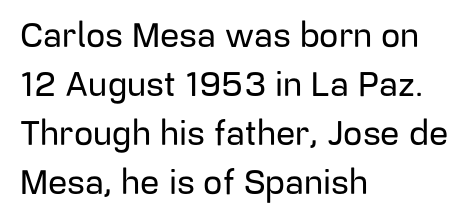
The area under the type is left untouched. Spacing verdict: proportional, widths tailored to each character. These lines are set flush left with a ragged right edge. Grotesque or geometric, the face here clearly has no serifs. Ascenders rise straight up at ninety degrees. Does the leading feel generous? No, just average.
